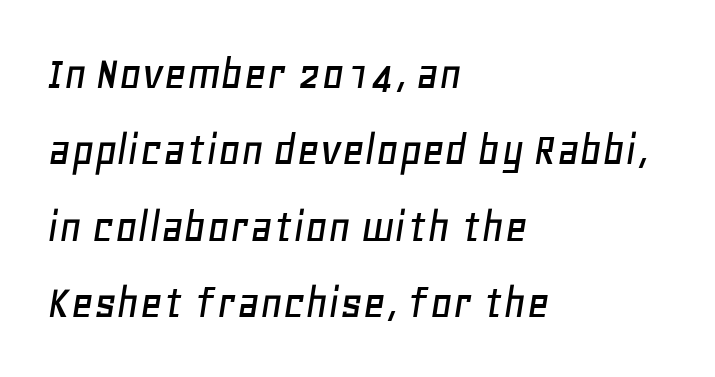
Whoever set this chose a conventional vertical rhythm. When letters slant like this, we call the style italic. A typesetter would call this zero additional tracking. These lines are set flush left with a ragged right edge. Proportional: the letters do not fall into vertical columns. Quick note: underline off.
